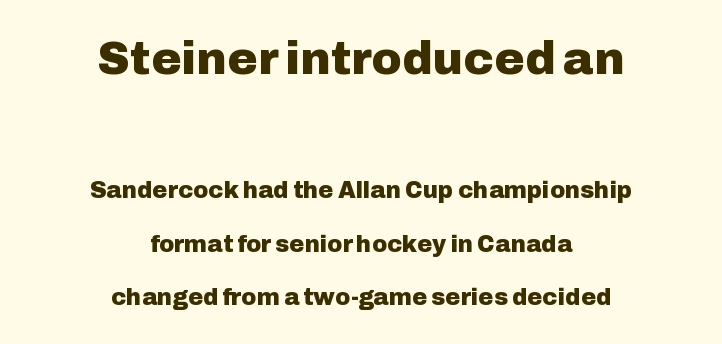
{"serif": "no", "italic": "no", "bold": "yes", "weight": "heavy", "width": "normal", "stroke_contrast": "low", "x_height": "medium", "monospaced": "no", "underline": "no", "align": "center", "line_spacing": "loose", "line_spacing_ratio": 2.33, "letter_spacing": "normal", "letter_spacing_em": 0.0, "larger_block": "first", "size_ratio": 2.0, "glyph_px": 46}
